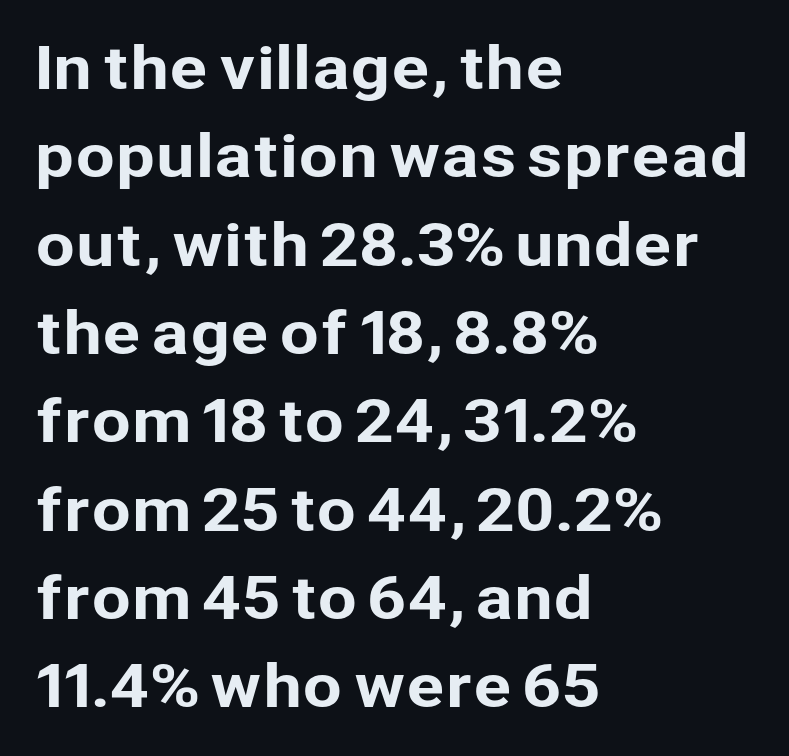
Q: Is the text italic (slanted)? A: No, it is upright.
Q: Is the typeface a serif or a sans-serif typeface? A: Sans-serif.
Q: Is the text underlined? A: No.
Q: How is the paragraph aligned? A: Left-aligned.
Q: Is the spacing between letters normal or unusually wide? A: Normal.
Q: Is the spacing between lines tight, normal or loose? A: Normal.
Q: Width (condensed, normal, or wide)? A: Normal.
Q: Stroke contrast? A: Low.
Q: x-height? A: Medium.
Q: Monospaced? A: No.
